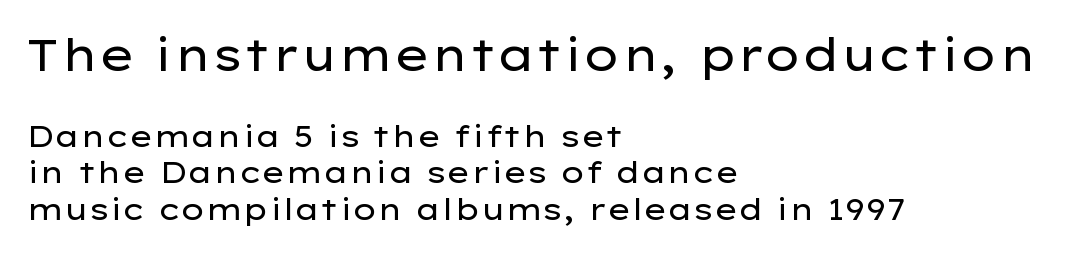
Q: Is the text bold? A: No.
Q: Is the text italic (slanted)? A: No, it is upright.
Q: Is the typeface a serif or a sans-serif typeface? A: Sans-serif.
Q: Is the text underlined? A: No.
Q: How is the paragraph aligned? A: Left-aligned.
Q: Is the spacing between letters normal or unusually wide? A: Normal.
Q: Which block of text is set in a larger size, the first (top) or the second (bottom)? A: The first (top) one.
Q: Width (condensed, normal, or wide)? A: Wide.
Q: Stroke contrast? A: Low.
Q: x-height? A: Medium.
Q: Monospaced? A: No.
